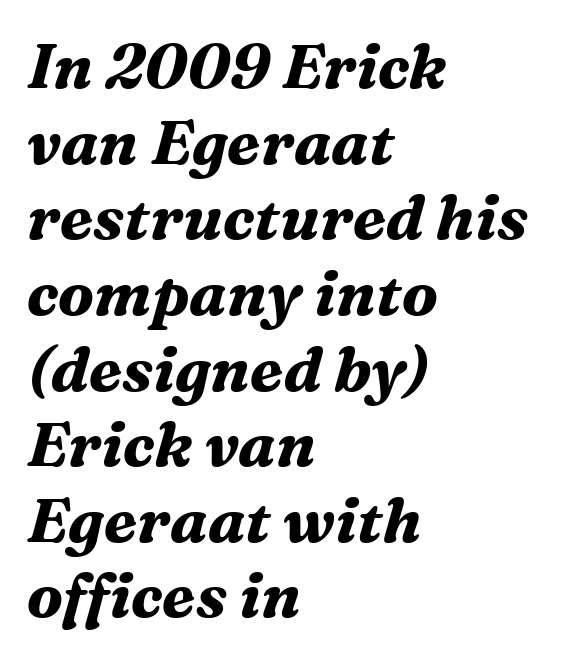
The image shows 62 px bold serif type, italic (leaning right); set left-aligned, line spacing 1.22x, normal letter spacing, not underlined; medium stroke contrast and a medium x-height.
